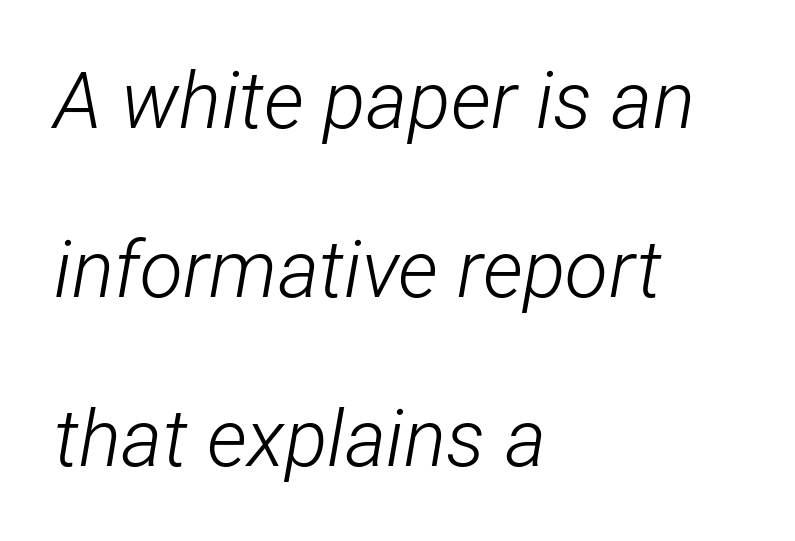
The image shows 79 px light, condensed type, italic (leaning right); set left-aligned, loose line spacing (2.14x), normal letter spacing, not underlined; low stroke contrast and a medium x-height.
